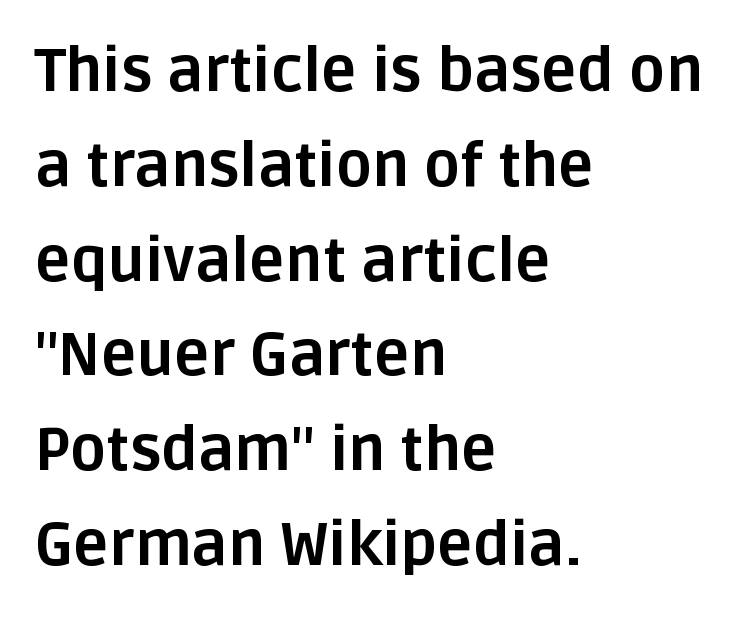
{"serif": "no", "italic": "no", "bold": "yes", "weight": "bold", "width": "normal", "stroke_contrast": "low", "x_height": "large", "monospaced": "no", "underline": "no", "align": "left", "line_spacing": "normal", "line_spacing_ratio": 1.58, "letter_spacing": "normal", "letter_spacing_em": 0.0, "glyph_px": 60}
